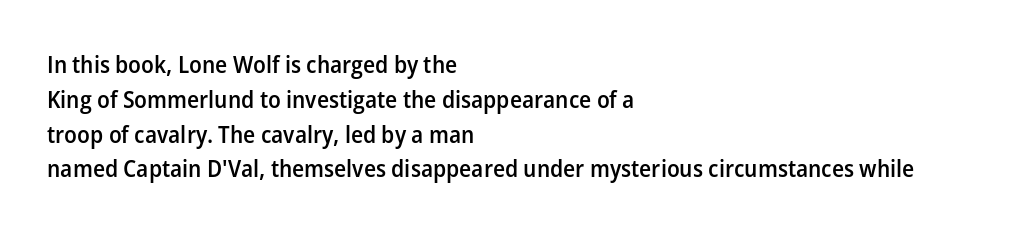
Notice how descenders clear the ascenders below comfortably — that's standard leading. It's the straight-up-and-down kind of type. Horizontally, the lines are justified to the leading edge only. Is the letter spacing exaggerated? No — it looks like the ordinary default. Semibold letterforms, between regular and bold.
